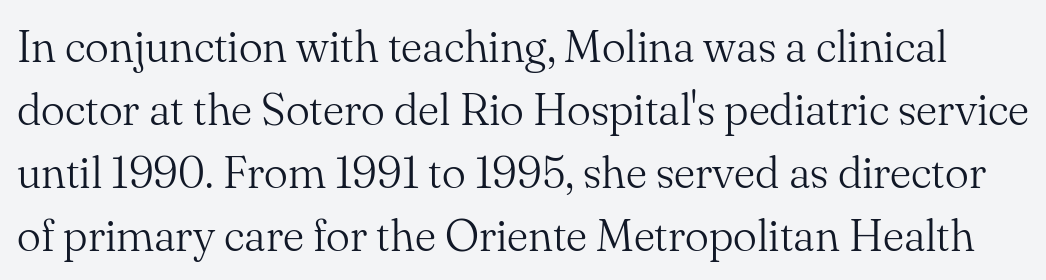
Character widths vary here, with narrow letters taking less room than wide ones. The space beneath each line is pristine and unruled. Compared with typical body copy, the letter spacing here is the same. This sample uses an upright cut, with every glyph sitting square on the baseline. These glyphs show unthickened strokes, regular width or finer.
